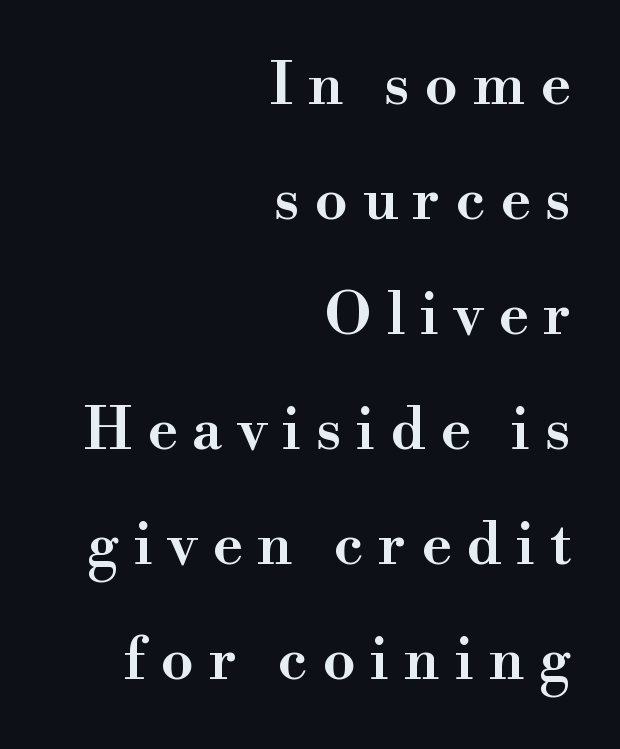
Tracking value appears strongly positive — letters spread wide. Does the weight exceed regular? Yes, but only to semibold. The lettering stays uniformly vertical, giving the passage a roman look. The rag falls on the left side of this text block. A typesetter would call this leading open, well beyond the default.
